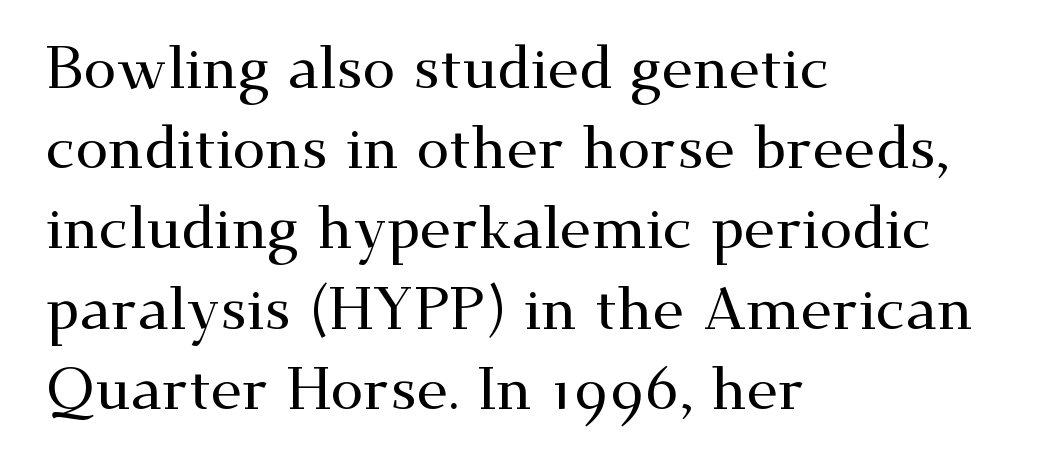
The image shows 59 px wide serif type, upright; set left-aligned, normal line spacing (1.36x), normal letter spacing, not underlined; medium stroke contrast and a small x-height.
